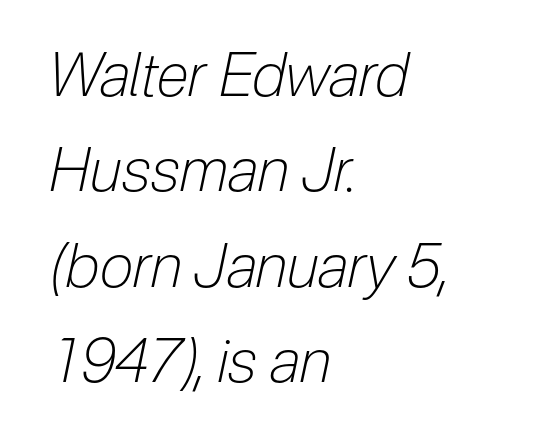
The space beneath each line is pristine and unruled. The letters are slanted; this is an italic face. The ragged edge is on the right, which tells us the setting is flush left. Vertical stems look standard width or narrower in stroke.
